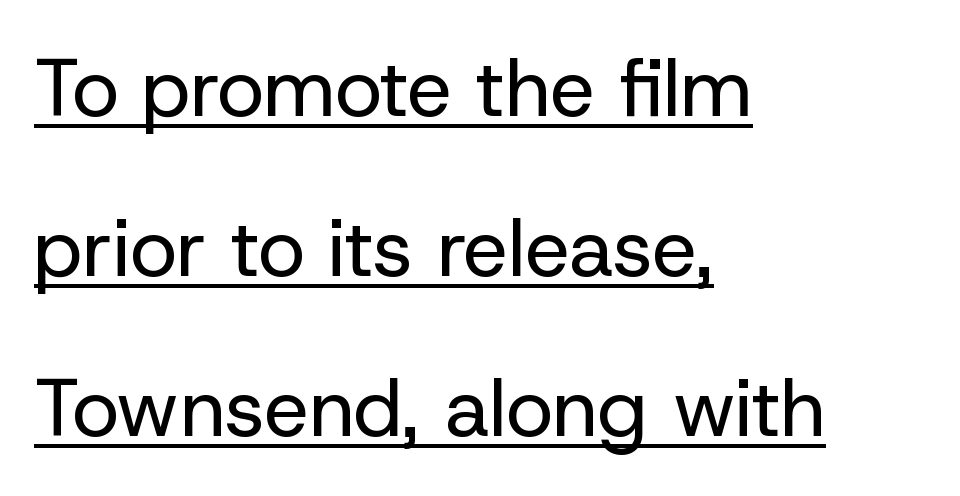
The image shows 80 px regular-weight sans-serif type, upright; set left-aligned, loose line spacing (2.0x), normal letter spacing, underlined; low stroke contrast and a medium x-height.
